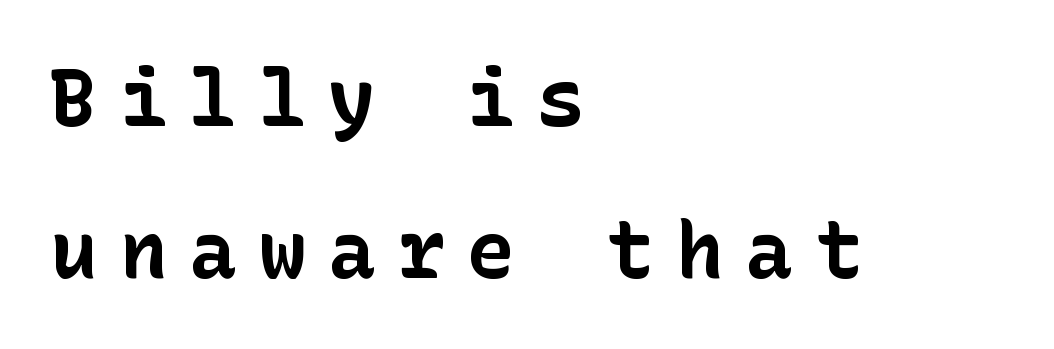
{"serif": "no", "italic": "no", "bold": "yes", "weight": "bold", "width": "normal", "stroke_contrast": "low", "x_height": "medium", "underline": "no", "align": "left", "line_spacing": "loose", "line_spacing_ratio": 1.93, "letter_spacing": "wide", "letter_spacing_em": 0.28, "glyph_px": 79}
